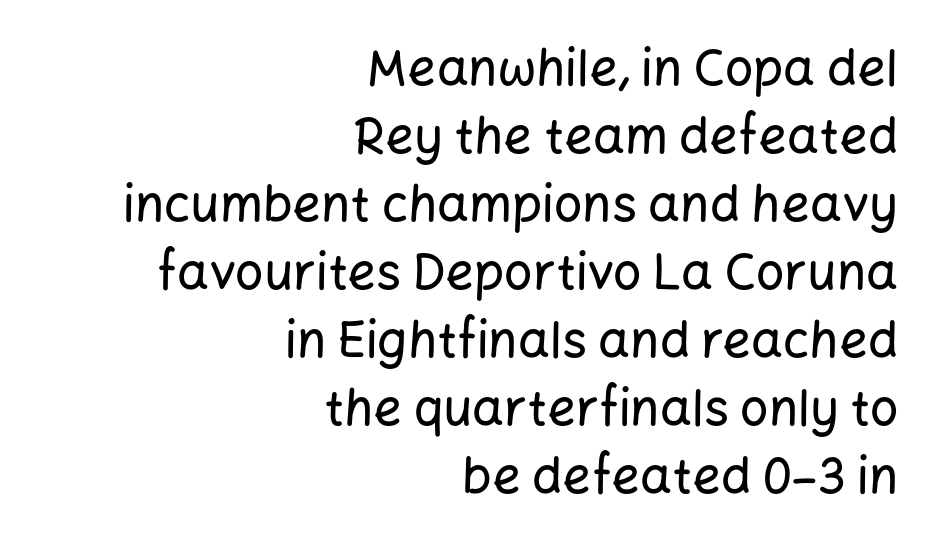
Q: Is the text italic (slanted)? A: No, it is upright.
Q: Is the typeface a serif or a sans-serif typeface? A: Sans-serif.
Q: Is the text underlined? A: No.
Q: How is the paragraph aligned? A: Right-aligned.
Q: Is the spacing between letters normal or unusually wide? A: Normal.
Q: Is the spacing between lines tight, normal or loose? A: Normal.
Q: Width (condensed, normal, or wide)? A: Normal.
Q: Stroke contrast? A: Low.
Q: x-height? A: Medium.
Q: Monospaced? A: No.
